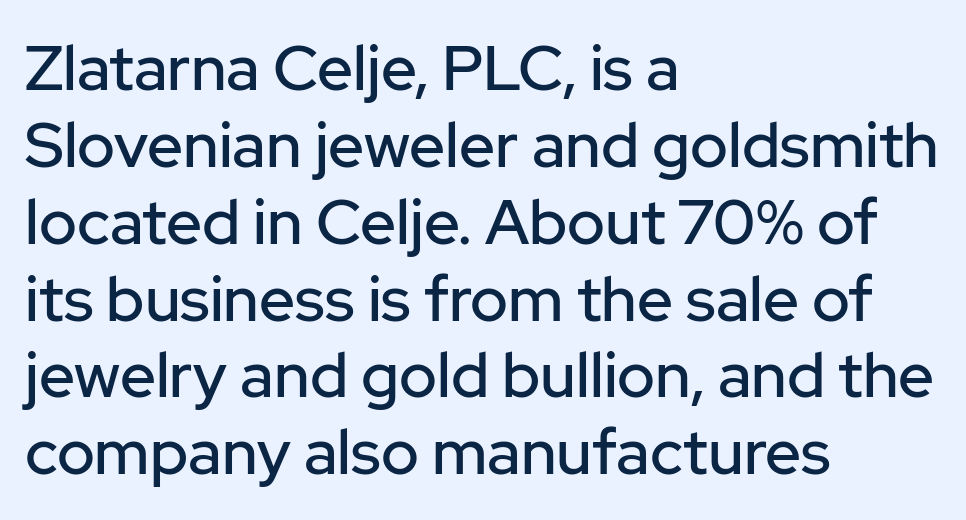
Horizontally, the lines are justified to the leading edge only. The axis of the letterforms is exactly vertical. Each word holds together tightly as a unit, with standard inter-letter gaps. Nobody drew a line under any word here. This sample has the flowing, uneven cadence of proportional lettering.
